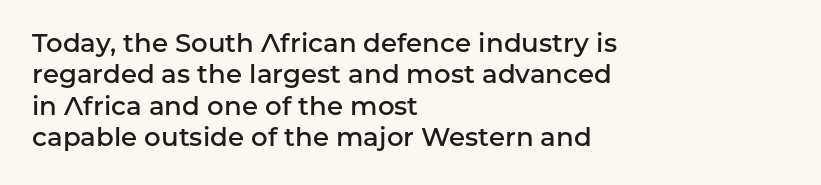
Here the glyphs are tracked normally, forming tight word shapes. Posture: vertical. Quick note: underline off. In CSS terms this would be text-align: left. This is moderately heavy type, rendered in semibold.
